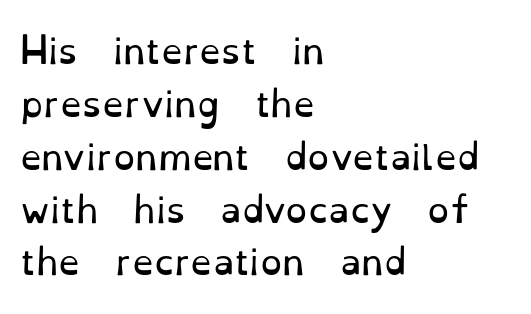
Q: Is the text bold? A: No.
Q: Is the text italic (slanted)? A: No, it is upright.
Q: Is the typeface a serif or a sans-serif typeface? A: Sans-serif.
Q: Is the text underlined? A: No.
Q: How is the paragraph aligned? A: Left-aligned.
Q: Is the spacing between letters normal or unusually wide? A: Normal.
Q: Is the spacing between lines tight, normal or loose? A: Normal.
Q: Width (condensed, normal, or wide)? A: Normal.
Q: Stroke contrast? A: Low.
Q: x-height? A: Small.
Q: Monospaced? A: No.
